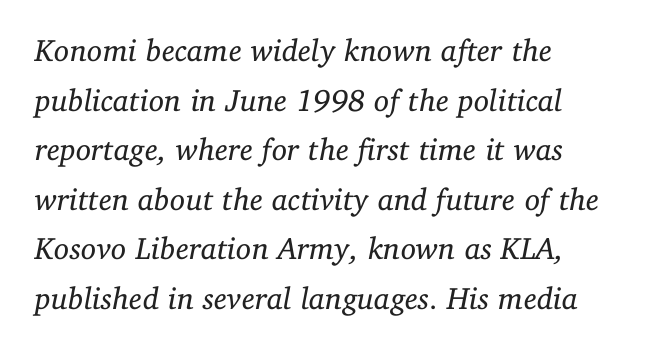
The image shows 31 px regular-weight serif type, italic (leaning right); set left-aligned, normal line spacing (1.6x), normal letter spacing, not underlined; low stroke contrast and a medium x-height.
